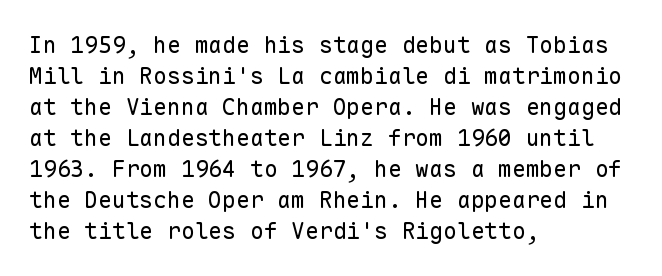
Q: Is the text bold? A: No.
Q: Is the text italic (slanted)? A: No, it is upright.
Q: Is the text underlined? A: No.
Q: How is the paragraph aligned? A: Left-aligned.
Q: Is the spacing between letters normal or unusually wide? A: Normal.
Q: Is the spacing between lines tight, normal or loose? A: Normal.
